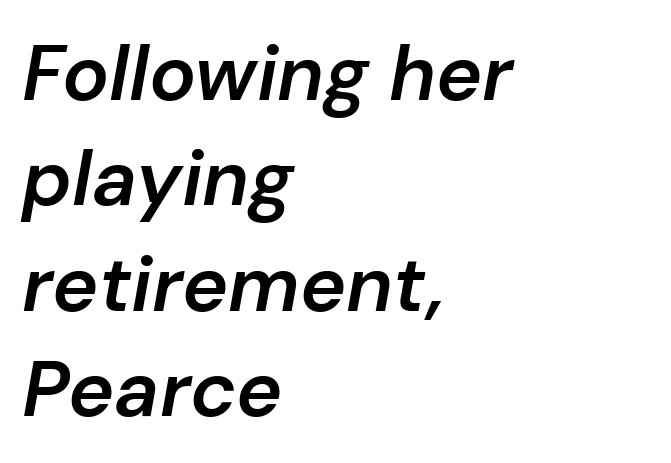
Where is the straight margin? On the left. Only glyphs here, with clear space below each row. Is this a fixed-width face? No — the glyphs have proportional, varying widths. As a designer I'd log this as weight 600, semibold. Standard letterfit; no display-style spreading of the glyphs. This is oblique type, the kind used for emphasis or titles.
